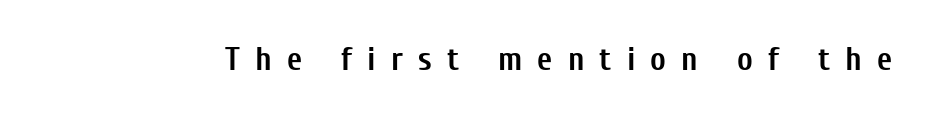
{"serif": "no", "italic": "no", "bold": "yes", "weight": "semibold", "width": "condensed", "stroke_contrast": "low", "x_height": "medium", "monospaced": "no", "underline": "no", "letter_spacing": "wide", "letter_spacing_em": 0.46, "glyph_px": 33}
